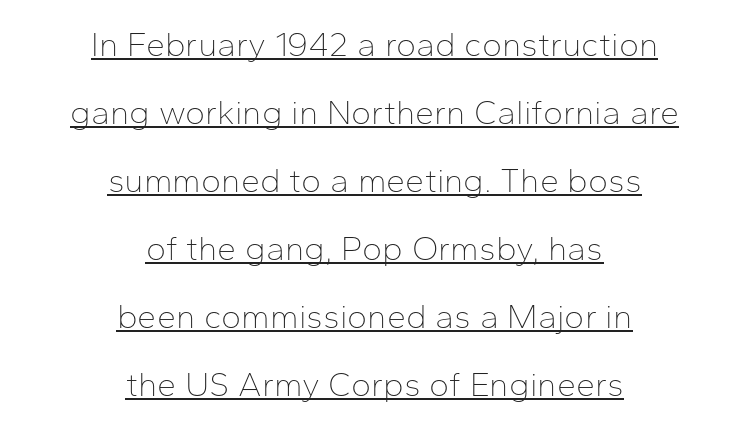
{"serif": "no", "italic": "no", "bold": "no", "weight": "thin", "width": "normal", "stroke_contrast": "low", "x_height": "medium", "monospaced": "no", "underline": "yes", "align": "center", "line_spacing": "loose", "line_spacing_ratio": 2.0, "letter_spacing": "normal", "letter_spacing_em": 0.0, "glyph_px": 34}
